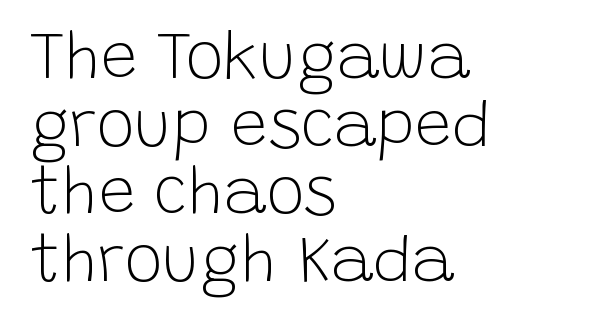
The image shows 65 px light sans-serif type, upright; set left-aligned, tight line spacing (1.04x), normal letter spacing, not underlined; low stroke contrast and a large x-height.
